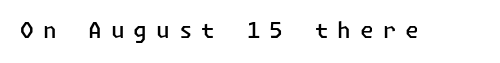
The image shows 22 px text type, upright; set unusually wide letter spacing (+0.41 em), not underlined.
